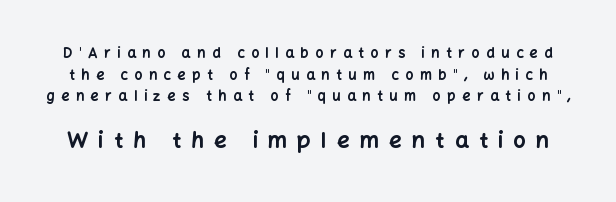
The foot of each line stays bare and open. Quick note: interline space is typical. It's the straight-up-and-down kind of type. Set as a true bold cut, around the 700 mark. Compared with typical body copy, the letter spacing here is much looser. Small over large — that's the arrangement of the two blocks here.
